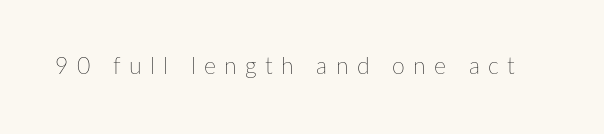
The image shows 23 px text type, upright; set unusually wide letter spacing (+0.36 em), not underlined.
